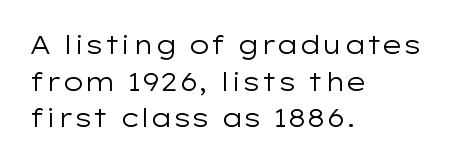
The image shows 25 px text type, upright; set left-aligned, normal line spacing (1.47x), normal letter spacing, not underlined.
